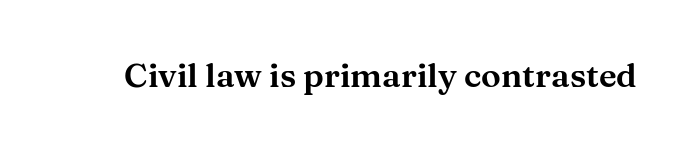
Q: Is the text italic (slanted)? A: No, it is upright.
Q: Is the typeface a serif or a sans-serif typeface? A: Serif.
Q: Is the text underlined? A: No.
Q: Is the spacing between letters normal or unusually wide? A: Normal.
Q: Width (condensed, normal, or wide)? A: Wide.
Q: Stroke contrast? A: Medium.
Q: x-height? A: Medium.
Q: Monospaced? A: No.
